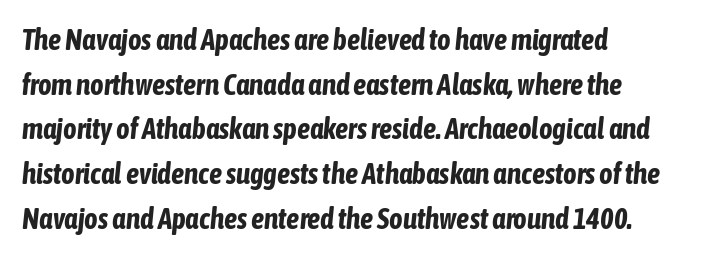
Q: Is the text bold? A: Yes.
Q: Is the text italic (slanted)? A: Yes, it leans right by about 6 degrees.
Q: Is the text underlined? A: No.
Q: How is the paragraph aligned? A: Left-aligned.
Q: Is the spacing between letters normal or unusually wide? A: Normal.
Q: Is the spacing between lines tight, normal or loose? A: Normal.
Q: Width (condensed, normal, or wide)? A: Condensed.
Q: Stroke contrast? A: Low.
Q: x-height? A: Medium.
Q: Monospaced? A: No.
